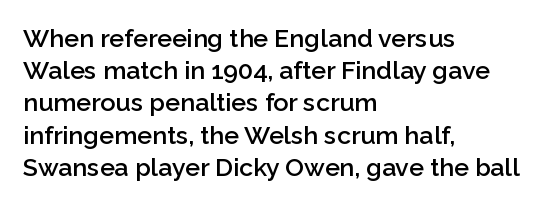
The image shows 25 px text type, upright; set left-aligned, normal line spacing (1.29x), normal letter spacing, not underlined.
